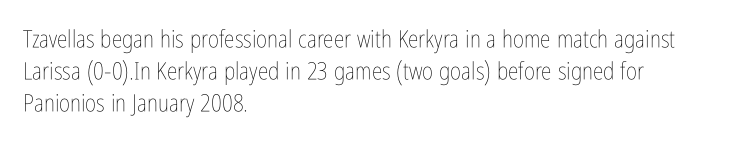
The strip under each line holds only bare page. You could call the tracking neutral — neither tight nor loose. Where is the straight margin? On the left. Upright lettering throughout. The weight tops out at a normal text grade.
